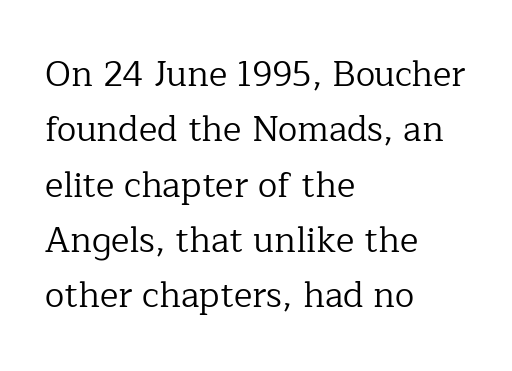
{"serif": "yes", "italic": "no", "bold": "no", "weight": "regular", "width": "normal", "stroke_contrast": "low", "x_height": "medium", "monospaced": "no", "underline": "no", "align": "left", "line_spacing": "normal", "line_spacing_ratio": 1.58, "letter_spacing": "normal", "letter_spacing_em": 0.0, "glyph_px": 35}
